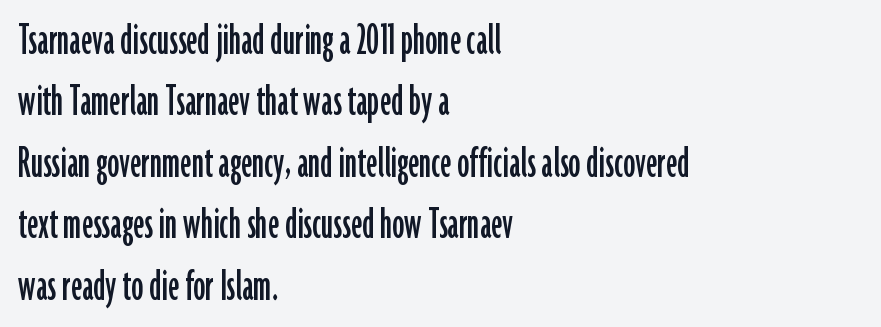
{"serif": "no", "italic": "no", "width": "condensed", "stroke_contrast": "low", "x_height": "medium", "monospaced": "no", "underline": "no", "align": "left", "line_spacing": "normal", "line_spacing_ratio": 1.28, "letter_spacing": "normal", "letter_spacing_em": 0.0, "glyph_px": 48}
